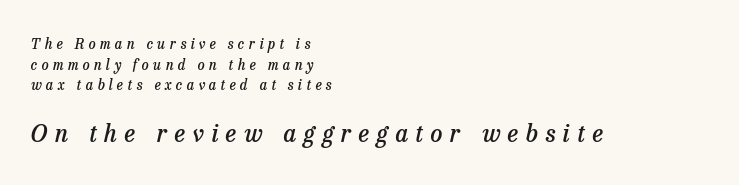
{"italic": "yes", "lean": "right", "slant_degrees": 13, "bold": "semi", "underline": "no", "align": "left", "line_spacing": "normal", "line_spacing_ratio": 1.48, "letter_spacing": "wide", "letter_spacing_em": 0.31, "larger_block": "second", "size_ratio": 1.71, "glyph_px": 24}
